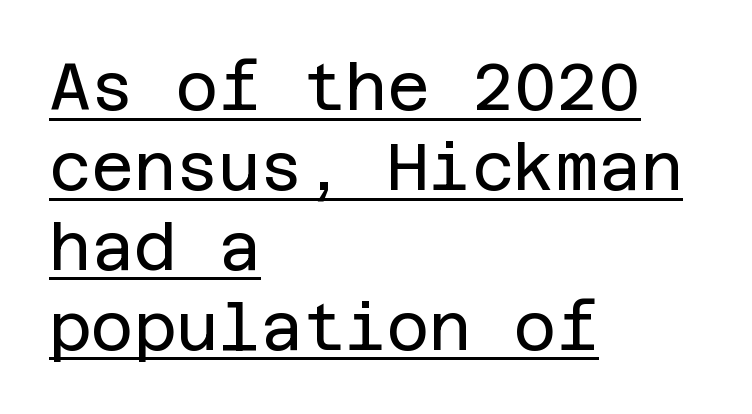
Q: Is the text bold? A: No.
Q: Is the text italic (slanted)? A: No, it is upright.
Q: Is the typeface a serif or a sans-serif typeface? A: Sans-serif.
Q: Is the text underlined? A: Yes.
Q: How is the paragraph aligned? A: Left-aligned.
Q: Is the spacing between letters normal or unusually wide? A: Normal.
Q: Width (condensed, normal, or wide)? A: Normal.
Q: Stroke contrast? A: Low.
Q: x-height? A: Large.
